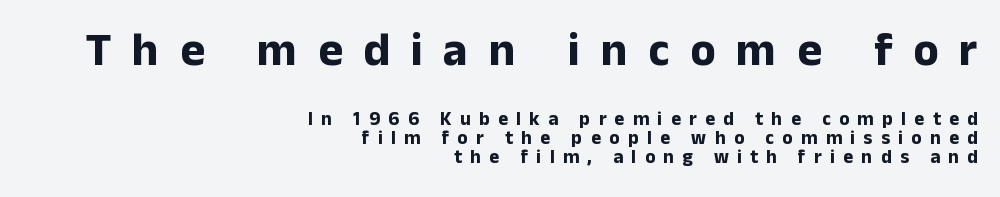
Q: Is the text bold? A: Yes.
Q: Is the text italic (slanted)? A: No, it is upright.
Q: Is the typeface a serif or a sans-serif typeface? A: Sans-serif.
Q: Is the text underlined? A: No.
Q: How is the paragraph aligned? A: Right-aligned.
Q: Is the spacing between letters normal or unusually wide? A: Unusually wide.
Q: Is the spacing between lines tight, normal or loose? A: Tight.
Q: Which block of text is set in a larger size, the first (top) or the second (bottom)? A: The first (top) one.
Q: Width (condensed, normal, or wide)? A: Normal.
Q: Stroke contrast? A: Low.
Q: x-height? A: Medium.
Q: Monospaced? A: No.
